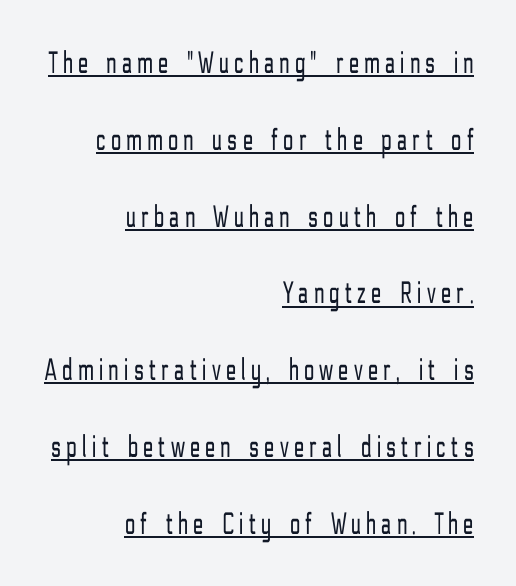
Q: Is the text bold? A: No.
Q: Is the text italic (slanted)? A: No, it is upright.
Q: Is the typeface a serif or a sans-serif typeface? A: Sans-serif.
Q: Is the text underlined? A: Yes.
Q: How is the paragraph aligned? A: Right-aligned.
Q: Is the spacing between lines tight, normal or loose? A: Loose.
Q: Width (condensed, normal, or wide)? A: Condensed.
Q: Stroke contrast? A: Low.
Q: x-height? A: Medium.
Q: Monospaced? A: No.
